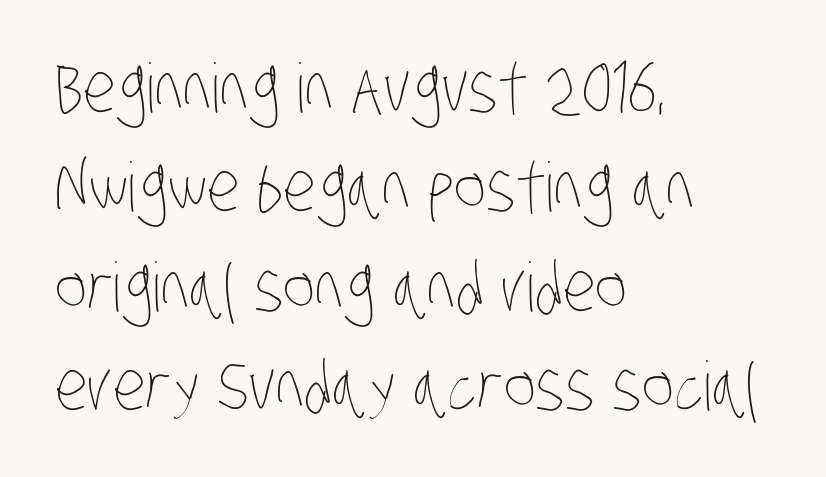
{"bold": "no", "weight": "thin", "width": "condensed", "stroke_contrast": "low", "x_height": "large", "monospaced": "no", "underline": "no", "align": "left", "line_spacing": "normal", "line_spacing_ratio": 1.46, "letter_spacing": "normal", "letter_spacing_em": 0.0, "glyph_px": 68}
